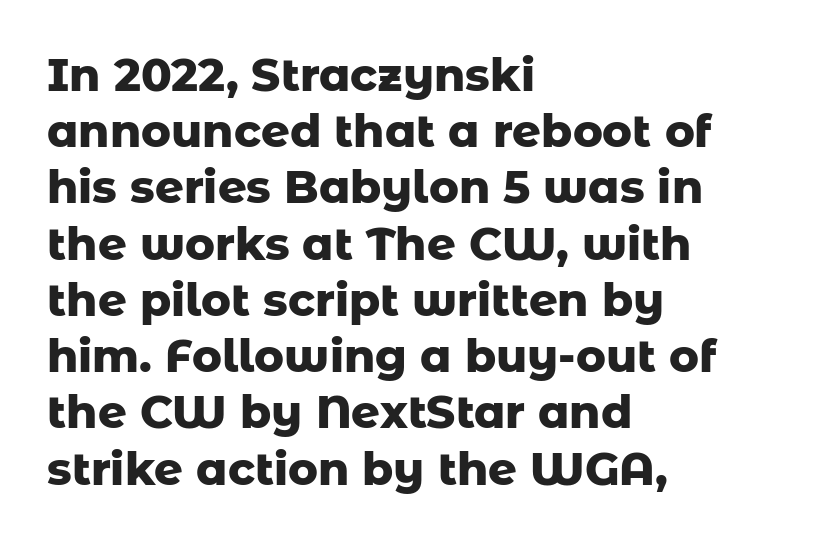
Q: Is the text bold? A: Yes.
Q: Is the text italic (slanted)? A: No, it is upright.
Q: Is the typeface a serif or a sans-serif typeface? A: Sans-serif.
Q: Is the text underlined? A: No.
Q: How is the paragraph aligned? A: Left-aligned.
Q: Is the spacing between letters normal or unusually wide? A: Normal.
Q: Is the spacing between lines tight, normal or loose? A: Normal.
Q: Width (condensed, normal, or wide)? A: Normal.
Q: Stroke contrast? A: Low.
Q: x-height? A: Medium.
Q: Monospaced? A: No.
